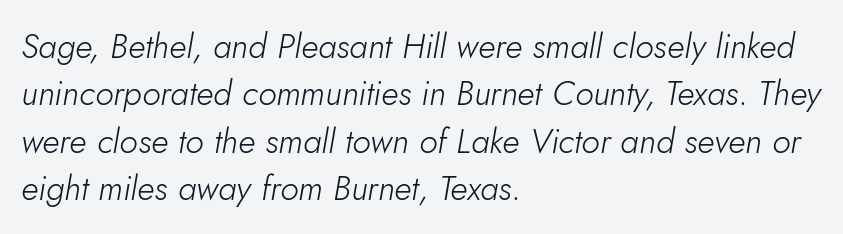
{"italic": "yes", "lean": "right", "slant_degrees": 10, "bold": "no", "weight": "light", "width": "normal", "stroke_contrast": "low", "x_height": "small", "monospaced": "no", "underline": "no", "align": "left", "line_spacing": "normal", "line_spacing_ratio": 1.39, "letter_spacing": "normal", "letter_spacing_em": 0.0, "glyph_px": 34}
